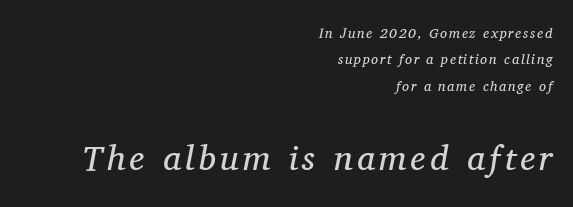
{"serif": "yes", "italic": "yes", "lean": "right", "slant_degrees": 11, "bold": "no", "weight": "regular", "width": "normal", "stroke_contrast": "medium", "x_height": "medium", "monospaced": "no", "underline": "no", "align": "right", "line_spacing_ratio": 1.88, "larger_block": "second", "size_ratio": 2.5, "glyph_px": 35}
